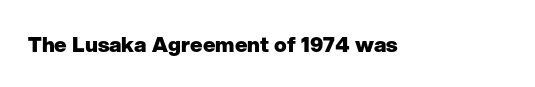
The image shows 21 px bold type, upright; set normal letter spacing, not underlined.
